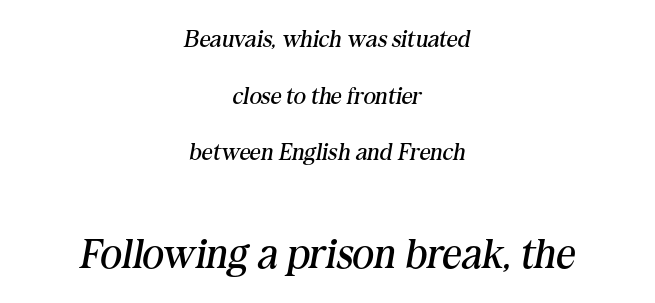
The string is rendered with underlining switched off. Summary of weight: not heavy and not bold. Whoever set this made the second block the dominant, larger element. A serif font was chosen for this passage.
